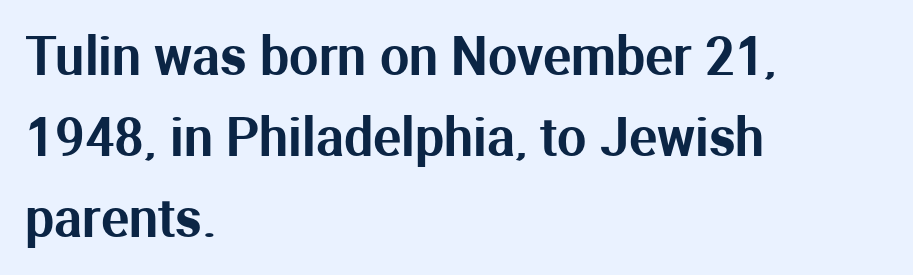
{"serif": "no", "italic": "no", "width": "normal", "stroke_contrast": "medium", "x_height": "medium", "monospaced": "no", "underline": "no", "align": "left", "line_spacing": "normal", "line_spacing_ratio": 1.56, "letter_spacing": "normal", "letter_spacing_em": 0.0, "glyph_px": 52}
